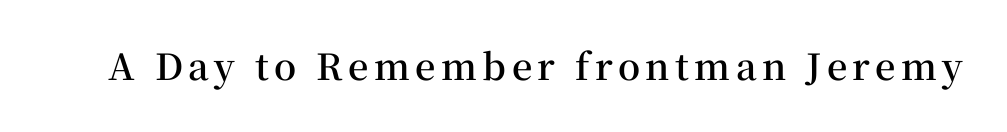
Q: Is the text bold? A: Semi-bold.
Q: Is the text italic (slanted)? A: No, it is upright.
Q: Is the typeface a serif or a sans-serif typeface? A: Serif.
Q: Is the text underlined? A: No.
Q: Width (condensed, normal, or wide)? A: Normal.
Q: Stroke contrast? A: Medium.
Q: x-height? A: Medium.
Q: Monospaced? A: No.
